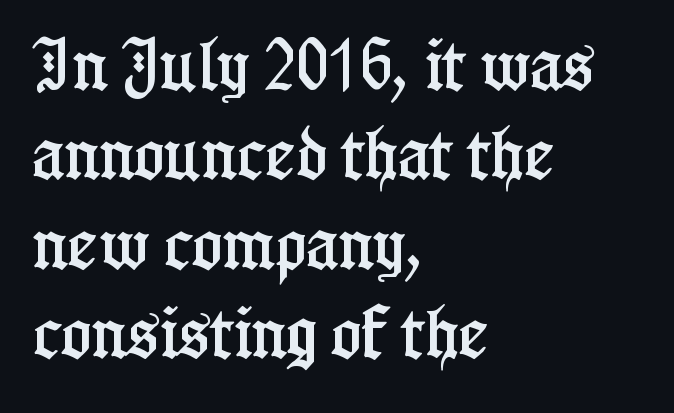
{"serif": "yes", "italic": "no", "width": "condensed", "stroke_contrast": "low", "x_height": "medium", "monospaced": "no", "underline": "no", "align": "left", "line_spacing": "normal", "line_spacing_ratio": 1.57, "letter_spacing": "normal", "letter_spacing_em": 0.0, "glyph_px": 57}
